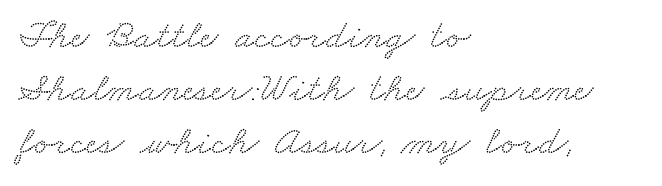
The image shows 41 px wide serif type; set left-aligned, normal line spacing (1.29x), normal letter spacing, not underlined; medium stroke contrast and a small x-height.
